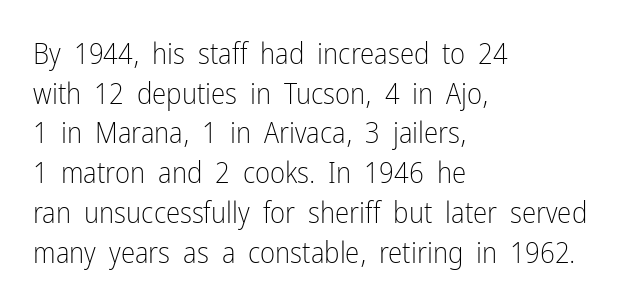
Q: Is the text bold? A: No.
Q: Is the text italic (slanted)? A: No, it is upright.
Q: Is the typeface a serif or a sans-serif typeface? A: Sans-serif.
Q: Is the text underlined? A: No.
Q: How is the paragraph aligned? A: Left-aligned.
Q: Is the spacing between letters normal or unusually wide? A: Normal.
Q: Is the spacing between lines tight, normal or loose? A: Normal.
Q: Width (condensed, normal, or wide)? A: Condensed.
Q: Stroke contrast? A: Low.
Q: x-height? A: Medium.
Q: Monospaced? A: No.
